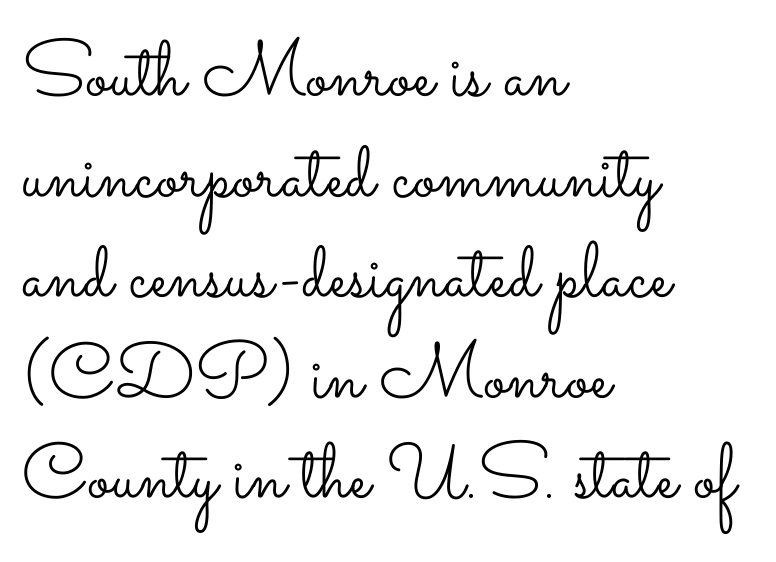
Q: Is the text bold? A: No.
Q: Is the text italic (slanted)? A: Yes.
Q: Is the text underlined? A: No.
Q: How is the paragraph aligned? A: Left-aligned.
Q: Is the spacing between letters normal or unusually wide? A: Normal.
Q: Is the spacing between lines tight, normal or loose? A: Normal.
Q: Width (condensed, normal, or wide)? A: Wide.
Q: Stroke contrast? A: Low.
Q: x-height? A: Small.
Q: Monospaced? A: No.
